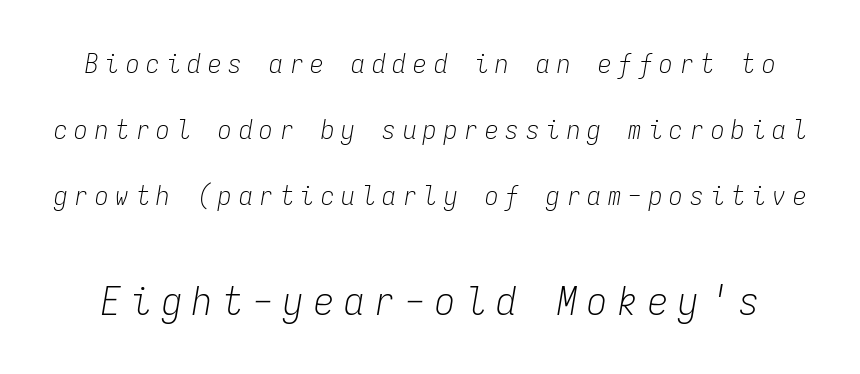
Fixed-width glyphs throughout — classic coding-font behaviour. Summary of weight: not heavy and not bold. The lettering tilts uniformly, giving the passage an italic look. Here the second block reads like a headline and the first like body copy.
